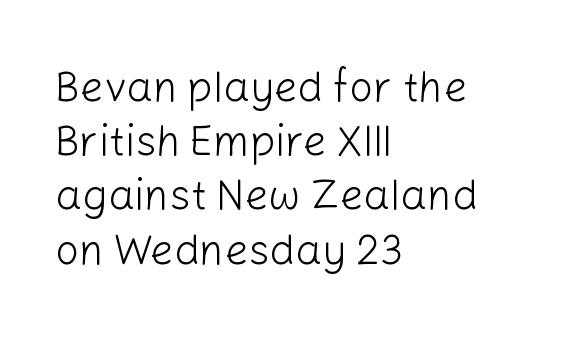
{"serif": "no", "italic": "no", "bold": "no", "weight": "light", "width": "normal", "stroke_contrast": "low", "x_height": "medium", "monospaced": "no", "underline": "no", "align": "left", "line_spacing": "normal", "line_spacing_ratio": 1.29, "letter_spacing": "normal", "letter_spacing_em": 0.0, "glyph_px": 42}
